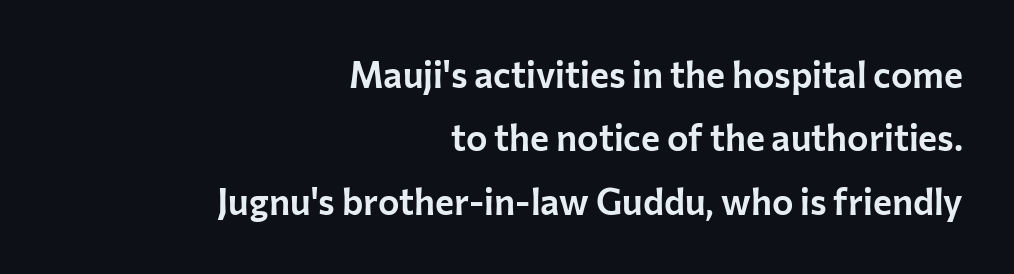
Q: Is the text italic (slanted)? A: No, it is upright.
Q: Is the typeface a serif or a sans-serif typeface? A: Sans-serif.
Q: Is the text underlined? A: No.
Q: How is the paragraph aligned? A: Right-aligned.
Q: Is the spacing between letters normal or unusually wide? A: Normal.
Q: Width (condensed, normal, or wide)? A: Normal.
Q: Stroke contrast? A: Low.
Q: x-height? A: Medium.
Q: Monospaced? A: No.
